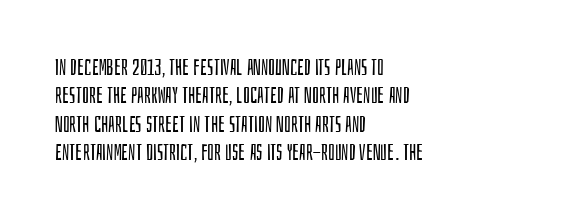
Rule under the text: the space is simply empty. Honestly, the letter spacing is just normal — you wouldn't notice it. The font's upright variant was chosen for this text. The strokes are not fattened; the text isn't bold. Layout note: lines flush left. The designer left line spacing at the default.
